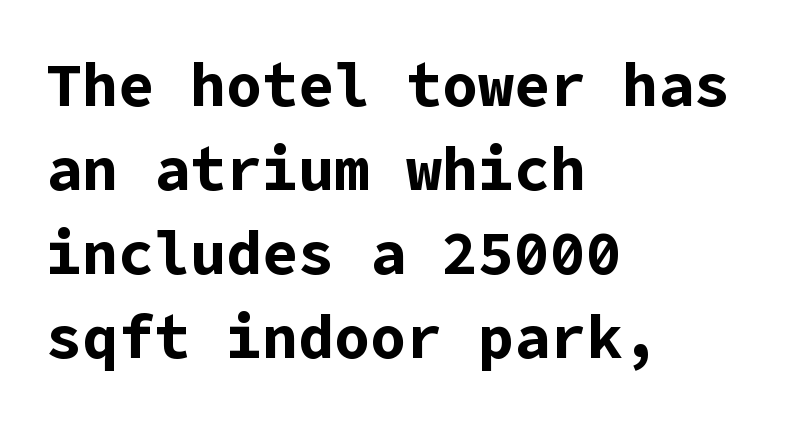
Look at the bottom of the vertical strokes: they stop flat, with no serifs. This sample is left-justified, so line endings fall wherever the words run out. Nobody touched the tracking dial on this one. Reading down the column, the eye jumps a familiar distance to each next line. The string is rendered with underlining switched off.
